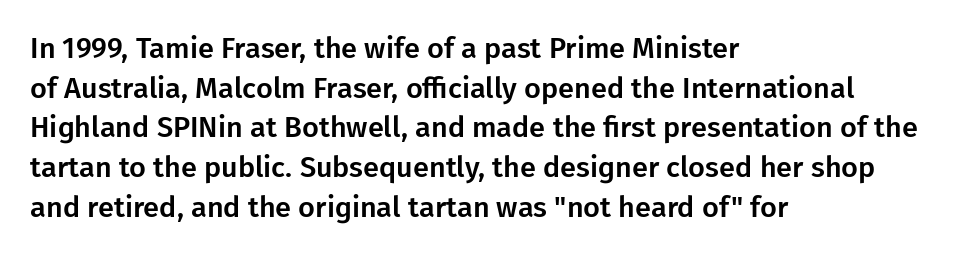
Q: Is the text italic (slanted)? A: No, it is upright.
Q: Is the typeface a serif or a sans-serif typeface? A: Sans-serif.
Q: Is the text underlined? A: No.
Q: How is the paragraph aligned? A: Left-aligned.
Q: Is the spacing between letters normal or unusually wide? A: Normal.
Q: Is the spacing between lines tight, normal or loose? A: Normal.
Q: Width (condensed, normal, or wide)? A: Normal.
Q: Stroke contrast? A: Low.
Q: x-height? A: Medium.
Q: Monospaced? A: No.
